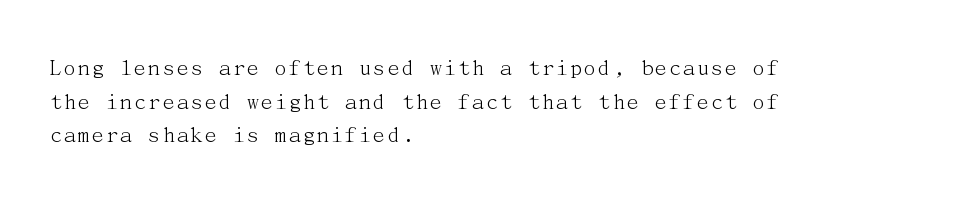
Does the copy run flush right? No — it runs flush left. Does extra space separate the letters? No, they use regular spacing. The letters look calm and open, with moderate or lighter stems. Beneath every word, the page is bare. Normally led — the rows are evenly, conventionally spaced.
